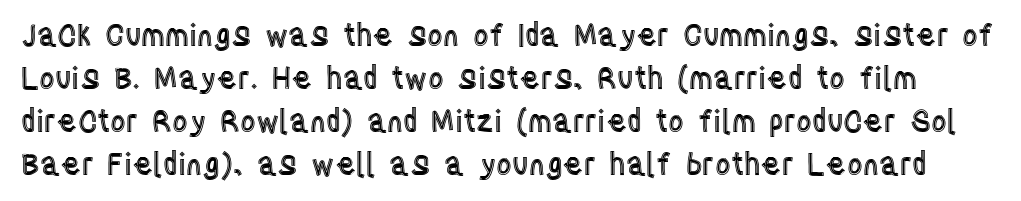
{"italic": "no", "width": "condensed", "x_height": "large", "monospaced": "no", "underline": "no", "line_spacing": "normal", "line_spacing_ratio": 1.43, "letter_spacing": "normal", "letter_spacing_em": 0.0, "glyph_px": 30}
